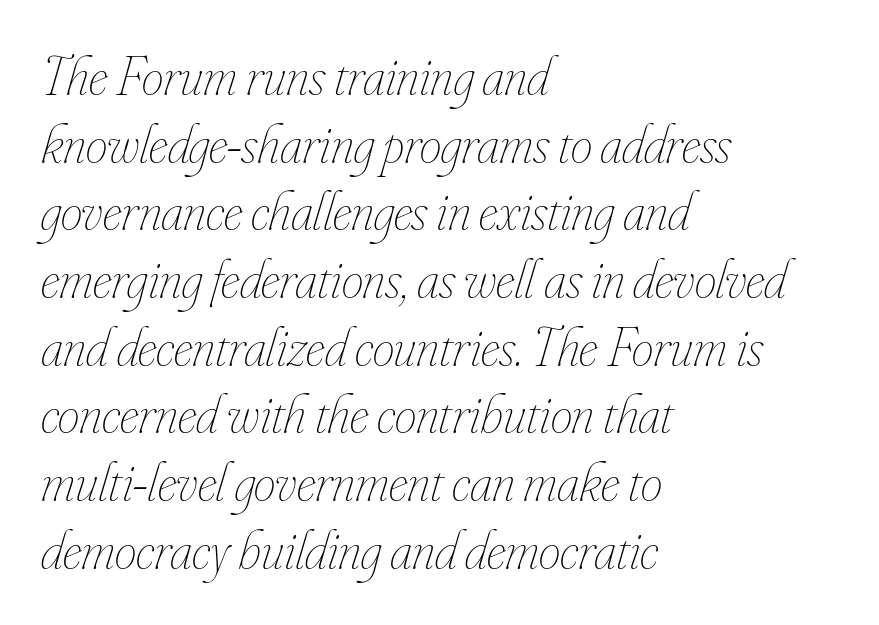
{"italic": "yes", "lean": "right", "slant_degrees": 16, "bold": "no", "weight": "thin", "width": "condensed", "stroke_contrast": "low", "x_height": "small", "monospaced": "no", "underline": "no", "align": "left", "line_spacing_ratio": 1.23, "letter_spacing": "normal", "letter_spacing_em": 0.0, "glyph_px": 55}
